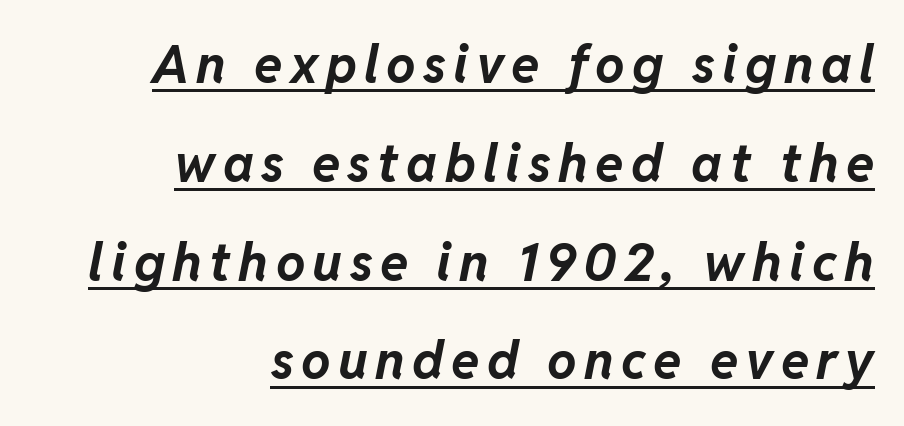
The image shows 52 px bold type, italic (leaning right); set right-aligned, loose line spacing (1.9x), underlined; low stroke contrast and a medium x-height.
